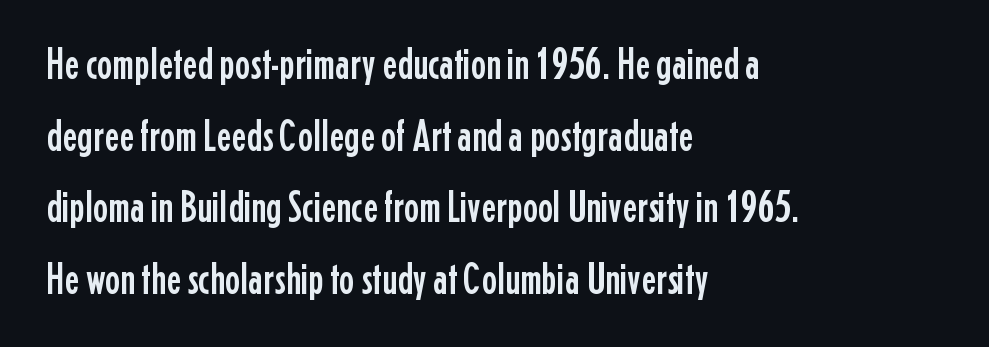
The image shows 45 px condensed sans-serif type, upright; set left-aligned, normal line spacing (1.59x), normal letter spacing, not underlined; low stroke contrast and a medium x-height.
